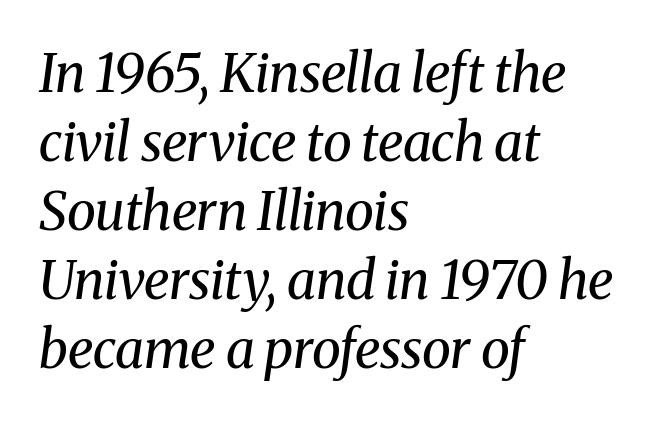
{"serif": "yes", "italic": "yes", "lean": "right", "slant_degrees": 8, "bold": "no", "weight": "regular", "width": "normal", "stroke_contrast": "medium", "x_height": "medium", "monospaced": "no", "underline": "no", "align": "left", "line_spacing": "normal", "line_spacing_ratio": 1.3, "letter_spacing": "normal", "letter_spacing_em": 0.0, "glyph_px": 53}
